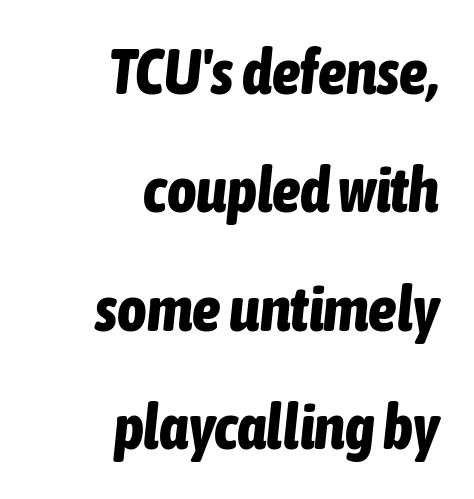
{"italic": "yes", "lean": "right", "slant_degrees": 6, "bold": "yes", "weight": "bold", "width": "condensed", "stroke_contrast": "low", "x_height": "medium", "monospaced": "no", "underline": "no", "align": "right", "line_spacing_ratio": 1.88, "letter_spacing": "normal", "letter_spacing_em": 0.0, "glyph_px": 63}
